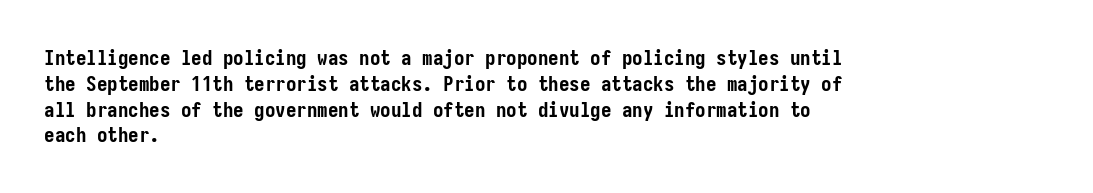
The image shows 21 px bold type, upright; set left-aligned, line spacing 1.23x, normal letter spacing, not underlined.
